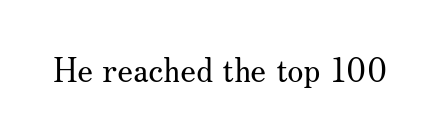
In terms of letterspacing, this is plain default setting. Do the characters align in a grid? No, the font is proportional. Lines of text with bare space underneath. This sample uses a serif face. This reads as an unemphasized weight, regular at the heaviest.
